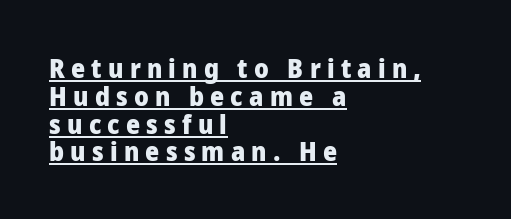
Heavy, bold letterforms. Leftover space on each line is placed entirely after the last word. This is roman type, the default non-slanted kind. The leading is snug, giving the passage a crowded texture. The letterforms stand isolated, each surrounded by extra space.
